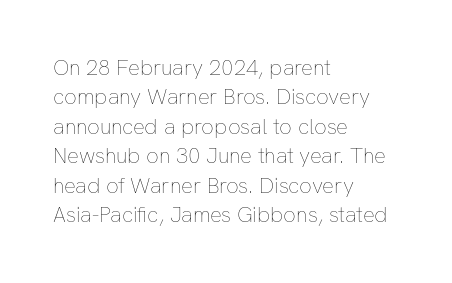
Q: Is the text bold? A: No.
Q: Is the text italic (slanted)? A: No, it is upright.
Q: Is the text underlined? A: No.
Q: How is the paragraph aligned? A: Left-aligned.
Q: Is the spacing between letters normal or unusually wide? A: Normal.
Q: Is the spacing between lines tight, normal or loose? A: Normal.
